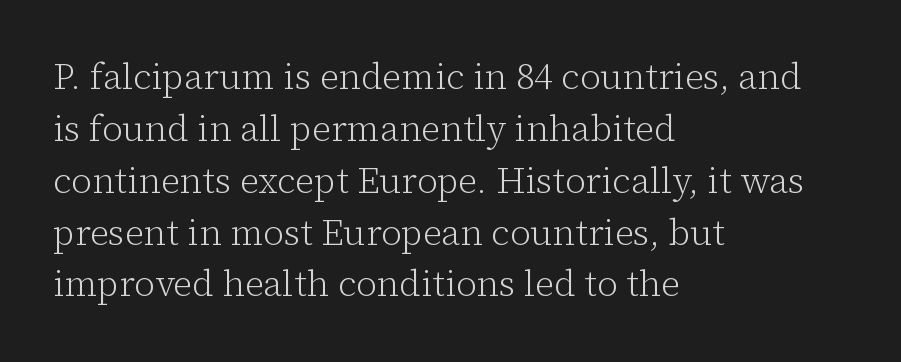
{"serif": "yes", "italic": "no", "bold": "no", "weight": "light", "width": "normal", "stroke_contrast": "low", "x_height": "medium", "monospaced": "no", "underline": "no", "align": "left", "line_spacing": "normal", "line_spacing_ratio": 1.44, "letter_spacing": "normal", "letter_spacing_em": 0.0, "glyph_px": 36}
